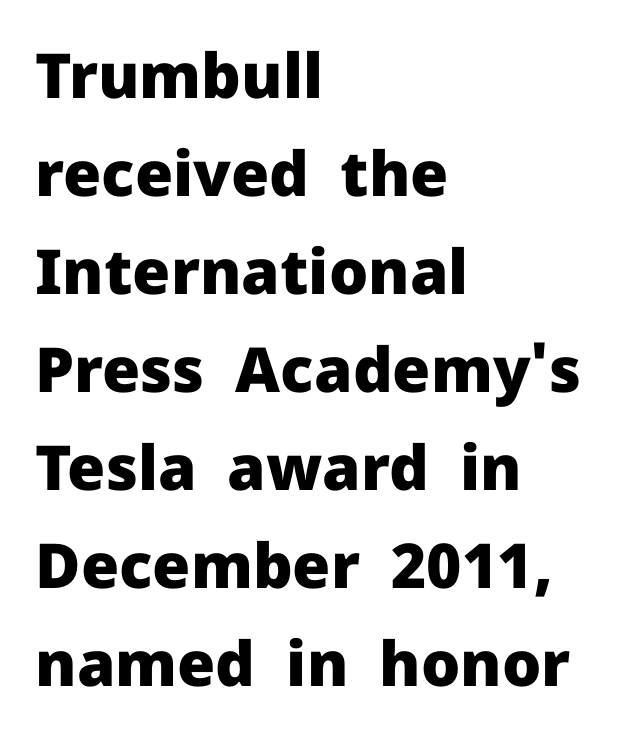
{"serif": "no", "italic": "no", "bold": "yes", "weight": "heavy", "width": "normal", "stroke_contrast": "low", "x_height": "medium", "monospaced": "no", "underline": "no", "align": "left", "line_spacing": "normal", "line_spacing_ratio": 1.58, "letter_spacing": "normal", "letter_spacing_em": 0.0, "glyph_px": 62}
